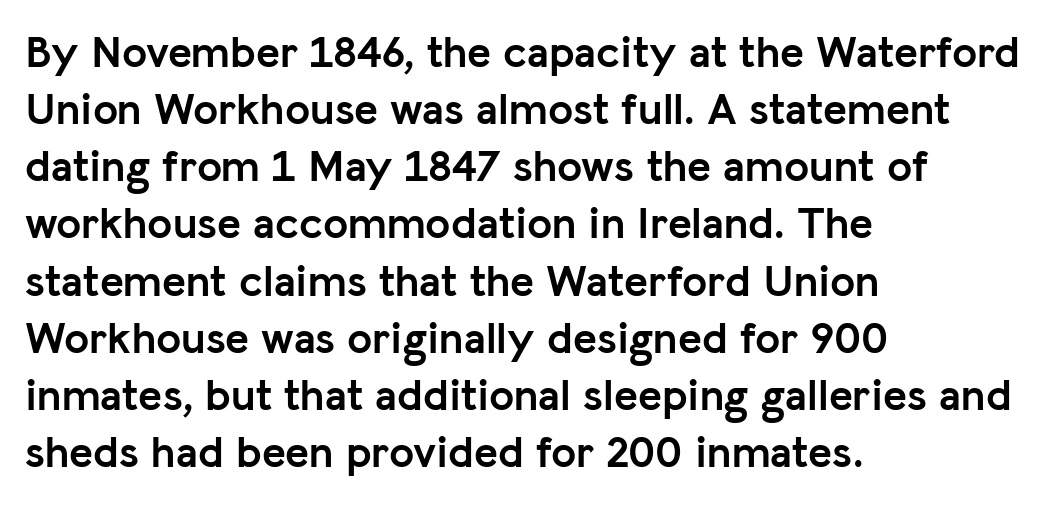
{"serif": "no", "italic": "no", "bold": "yes", "weight": "semibold", "width": "normal", "stroke_contrast": "low", "x_height": "medium", "monospaced": "no", "underline": "no", "align": "left", "line_spacing": "normal", "line_spacing_ratio": 1.27, "letter_spacing": "normal", "letter_spacing_em": 0.0, "glyph_px": 45}
